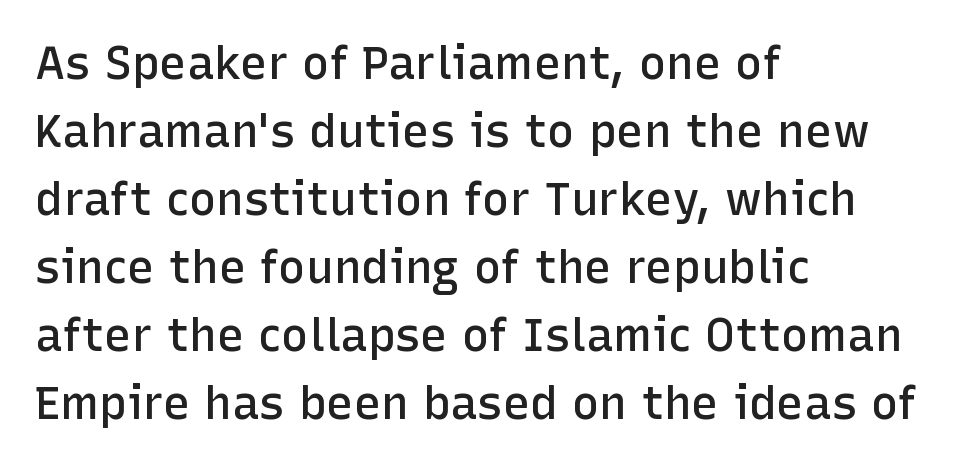
{"serif": "no", "italic": "no", "bold": "semi", "weight": "semibold", "width": "normal", "stroke_contrast": "low", "x_height": "medium", "monospaced": "no", "underline": "no", "align": "left", "line_spacing": "normal", "line_spacing_ratio": 1.48, "letter_spacing": "normal", "letter_spacing_em": 0.0, "glyph_px": 46}
